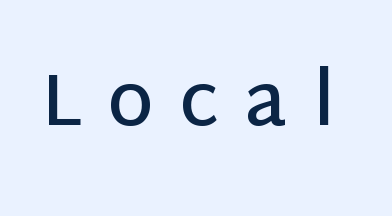
The image shows 73 px semibold sans-serif type, upright; set unusually wide letter spacing (+0.36 em), not underlined; low stroke contrast and a large x-height.
